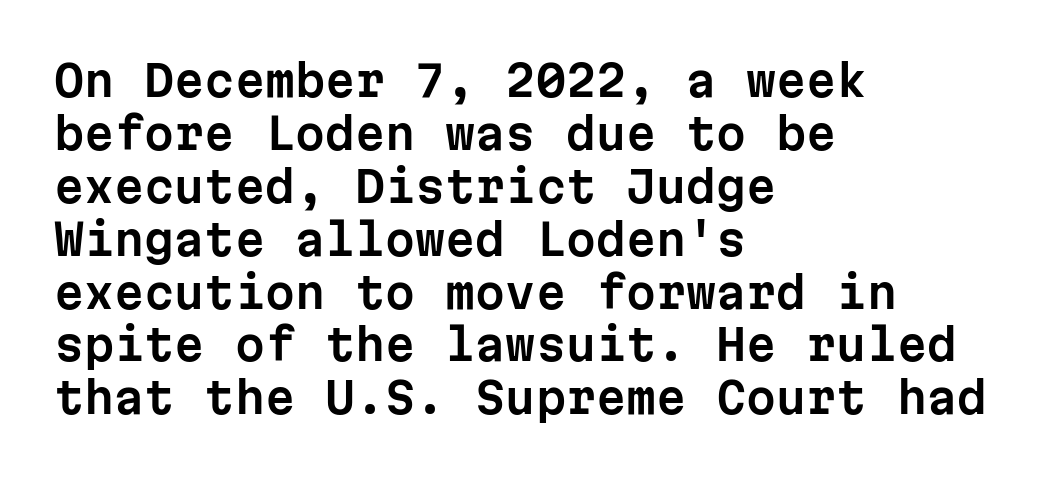
Check the space under the baseline: it is left empty. Font category for this specimen: sans-serif. Ascenders rise straight up at ninety degrees. Think of a typewriter: that constant character pitch is what you see here.
